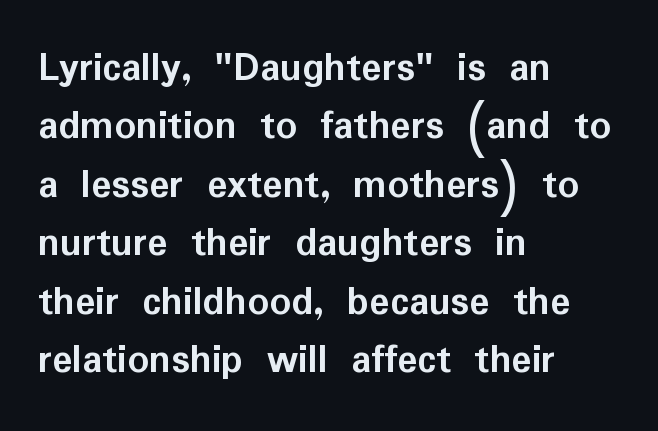
A typesetter would mark this as roman, not italic. This sample uses plain, unmodified letter spacing. The zone under the glyphs is completely vacant. These lines are rendered in a variable-pitch font. Does the copy run flush right? No — it runs flush left. These words are printed bold, with thick strokes throughout.
